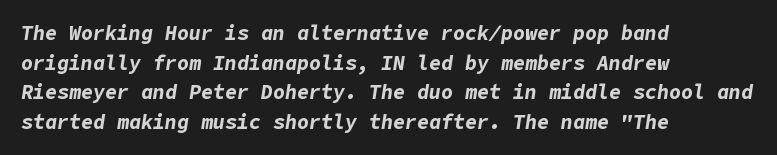
The image shows 20 px bold type, italic (leaning right); set left-aligned, normal line spacing (1.48x), normal letter spacing, not underlined.
